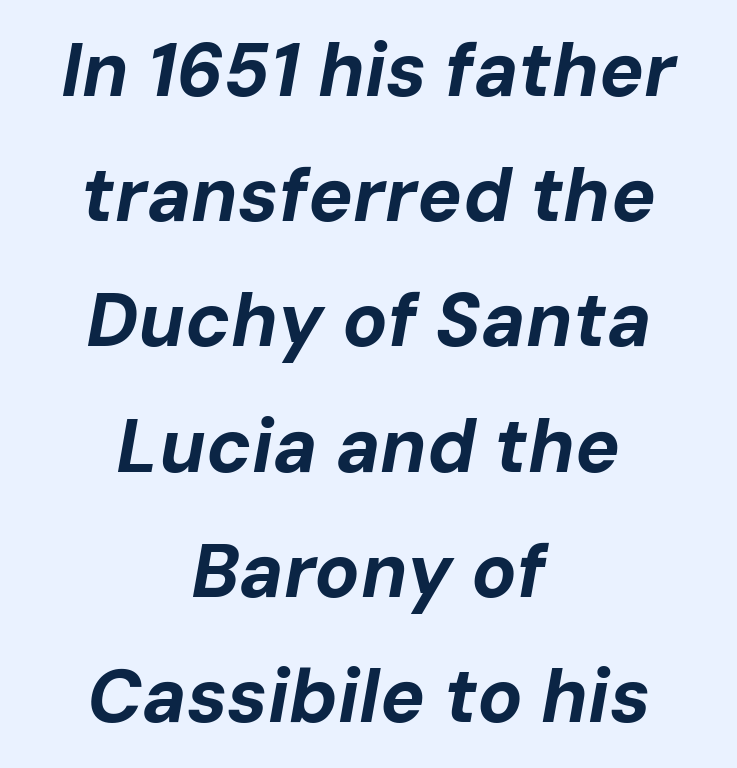
{"italic": "yes", "lean": "right", "slant_degrees": 10, "bold": "yes", "weight": "bold", "width": "normal", "stroke_contrast": "low", "x_height": "medium", "monospaced": "no", "underline": "no", "align": "center", "line_spacing": "normal", "line_spacing_ratio": 1.67, "letter_spacing": "normal", "letter_spacing_em": 0.0, "glyph_px": 75}
